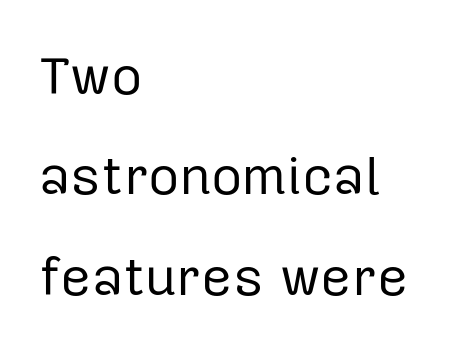
A student would call this left alignment; a typographer would say flush left, rag right. This sample has the flowing, uneven cadence of proportional lettering. The letters sit at their default tracking, neither squeezed nor spread. The type sits square on the baseline with zero lean. A bare baseline throughout the passage. The passage shown is typeset with a sans-serif family.
